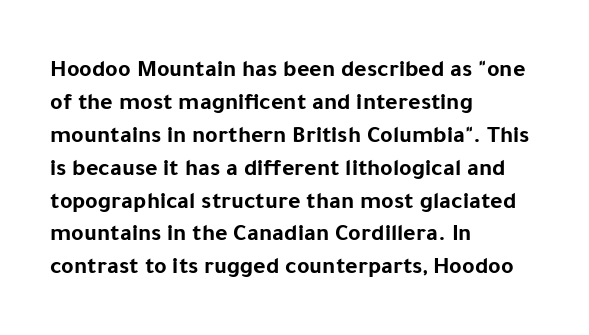
The tracking reads as untouched default to a designer's eye. Check the space under the baseline: it is left empty. The letters stand straight up with perfectly vertical stems. Each line starts at the same left margin while the right side varies. Weight check: bold — yes, fully. These lines sit exactly where default settings would place them.
